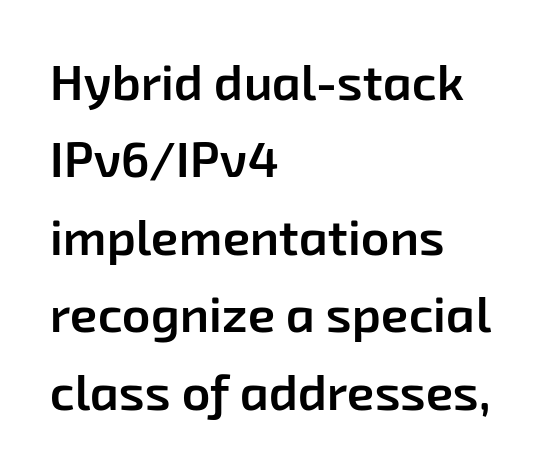
Glyph-to-glyph distance matches everyday printed text. Anything drawn beneath the words? Only blank space. The line-height multiplier appears to be the usual default. This sample has the flowing, uneven cadence of proportional lettering. The paragraph shown leans on its left margin. No feet cap the strokes, marking this as sans-serif type.
